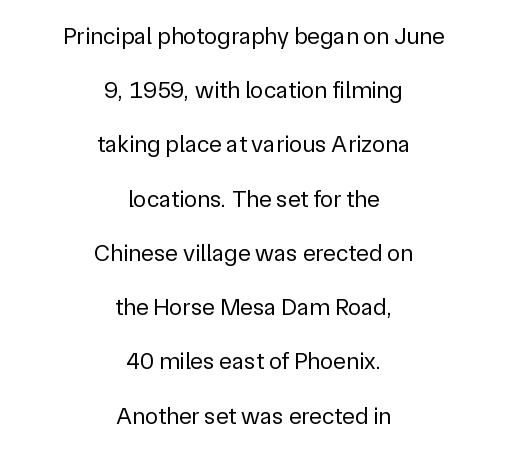
The image shows 24 px text type, upright; set centered, loose line spacing (2.26x), normal letter spacing, not underlined.
